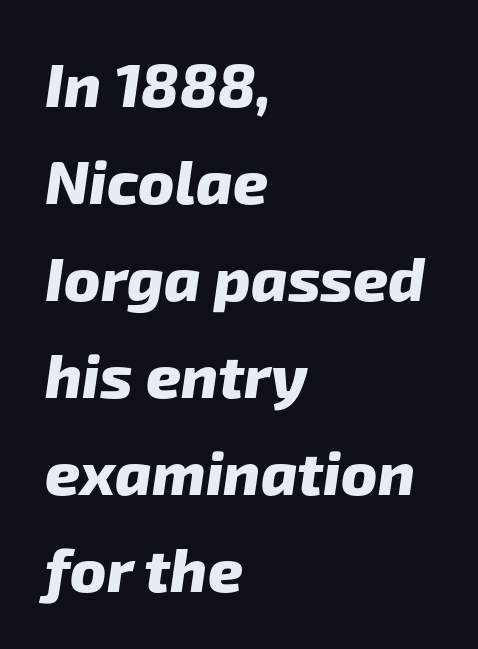
Spacing between characters is what you'd get straight out of the box. The strip under each line holds only bare page. Is there much room between lines? A standard amount, neither cramped nor airy. Alignment: flush left. The rendering uses a bold face; every stroke is thick and dark.
